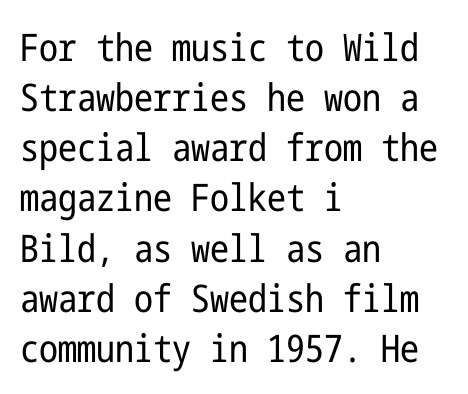
To sum up the face: it is a sans, with no serifs. Unbolded letterforms with no extra heft. Does the copy run flush right? No — it runs flush left. Nobody drew a line under any word here. Evenly set lines give the paragraph a standard silhouette.
